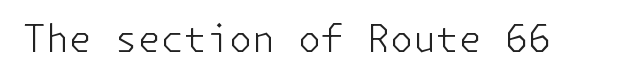
Q: Is the text bold? A: No.
Q: Is the text italic (slanted)? A: No, it is upright.
Q: Is the typeface a serif or a sans-serif typeface? A: Sans-serif.
Q: Is the text underlined? A: No.
Q: Is the spacing between letters normal or unusually wide? A: Normal.
Q: Width (condensed, normal, or wide)? A: Normal.
Q: Stroke contrast? A: Low.
Q: x-height? A: Medium.
